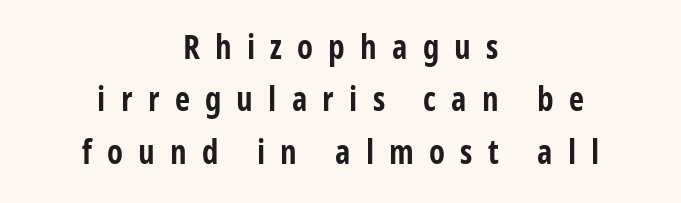
Q: Is the text bold? A: Yes.
Q: Is the text italic (slanted)? A: No, it is upright.
Q: Is the typeface a serif or a sans-serif typeface? A: Sans-serif.
Q: Is the text underlined? A: No.
Q: How is the paragraph aligned? A: Centered.
Q: Is the spacing between letters normal or unusually wide? A: Unusually wide.
Q: Is the spacing between lines tight, normal or loose? A: Normal.
Q: Width (condensed, normal, or wide)? A: Condensed.
Q: Stroke contrast? A: Low.
Q: x-height? A: Large.
Q: Monospaced? A: No.
